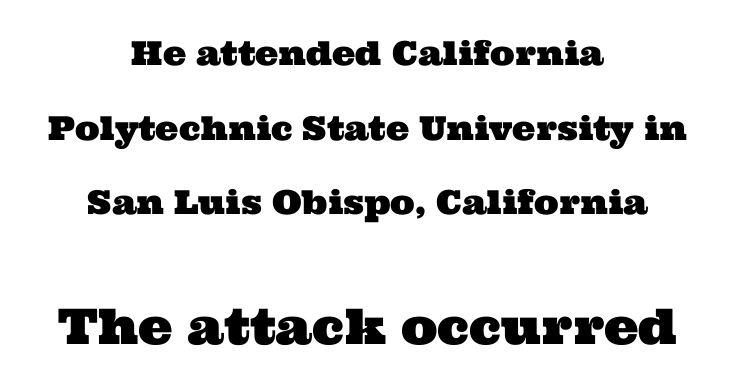
{"serif": "yes", "width": "wide", "stroke_contrast": "medium", "x_height": "medium", "monospaced": "no", "underline": "no", "align": "center", "line_spacing": "loose", "line_spacing_ratio": 2.26, "letter_spacing": "normal", "letter_spacing_em": 0.0, "larger_block": "second", "size_ratio": 1.48, "glyph_px": 49}
